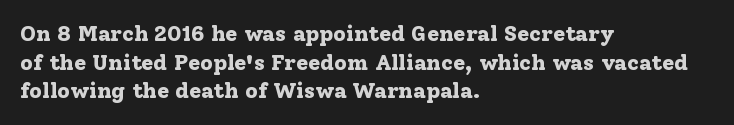
Q: Is the text bold? A: Yes.
Q: Is the text italic (slanted)? A: No, it is upright.
Q: Is the text underlined? A: No.
Q: How is the paragraph aligned? A: Left-aligned.
Q: Is the spacing between letters normal or unusually wide? A: Normal.
Q: Is the spacing between lines tight, normal or loose? A: Normal.
